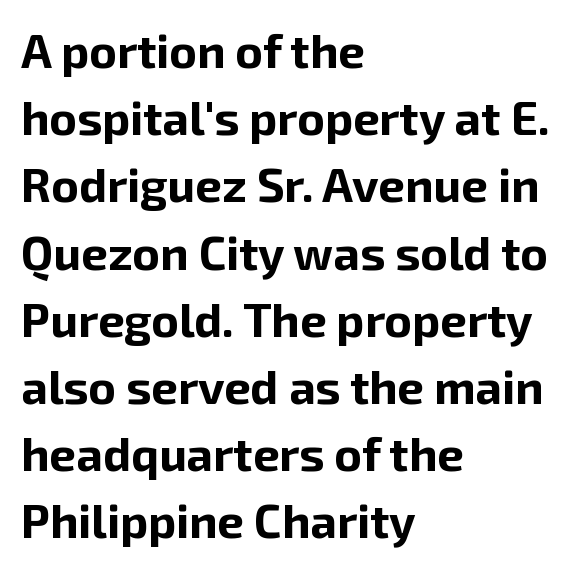
The image shows 47 px bold sans-serif type, upright; set left-aligned, normal line spacing (1.43x), normal letter spacing, not underlined; low stroke contrast and a medium x-height.
